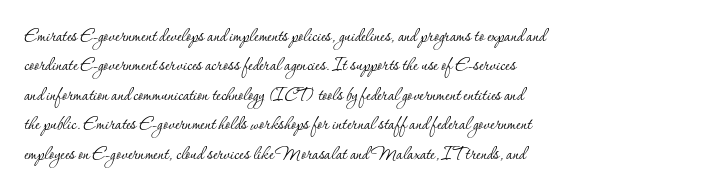
Bare-footed words on every line. The typesetting does not lean heavy: it is not bold. Tracking value appears to be zero — textbook default spacing. The vertical gap from one line to the next is medium.
